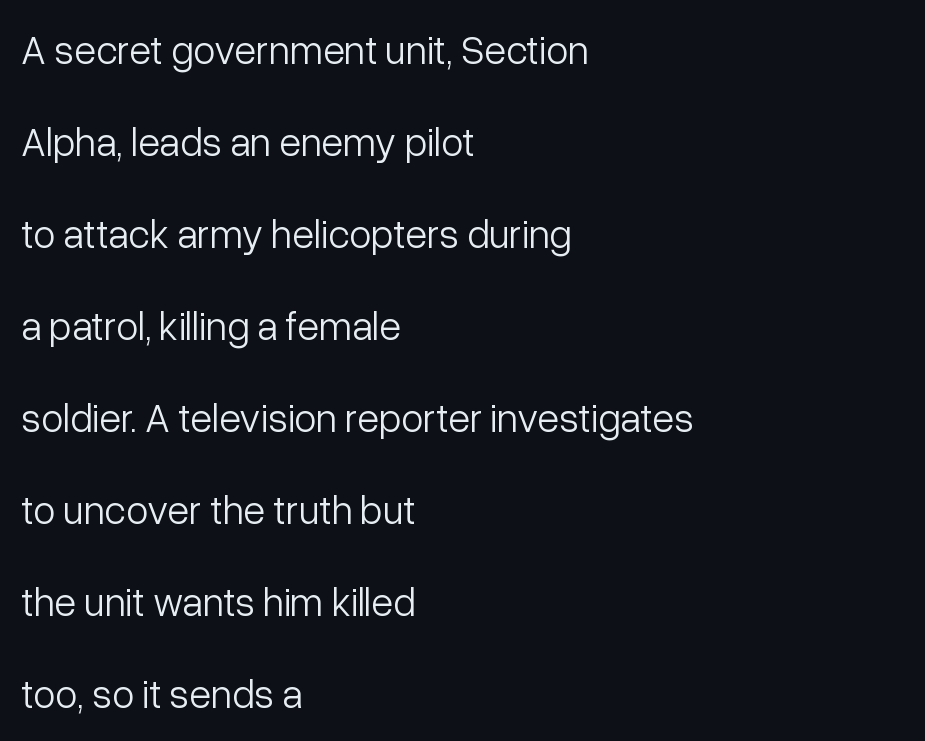
The image shows 40 px light sans-serif type, upright; set left-aligned, loose line spacing (2.3x), normal letter spacing, not underlined; low stroke contrast and a medium x-height.
